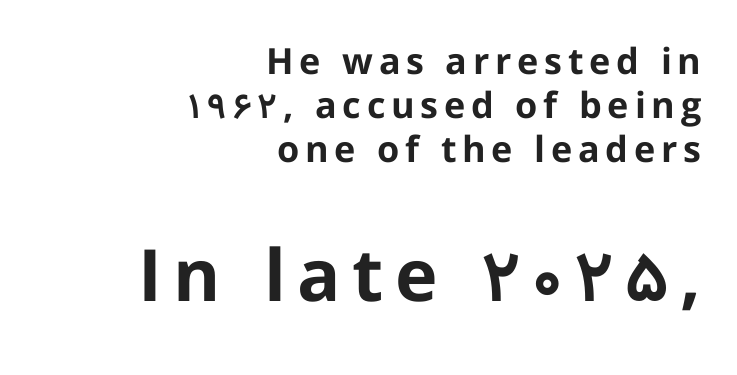
You can tell from the bare stems that sans-serif type was used. The passage is arranged like a letterhead date or caption credit — flush right. Bold? Absolutely — the strokes are thick and heavy. Think of a printed novel: that variable character pitch is what you see here. Beneath every word, the page is bare.
